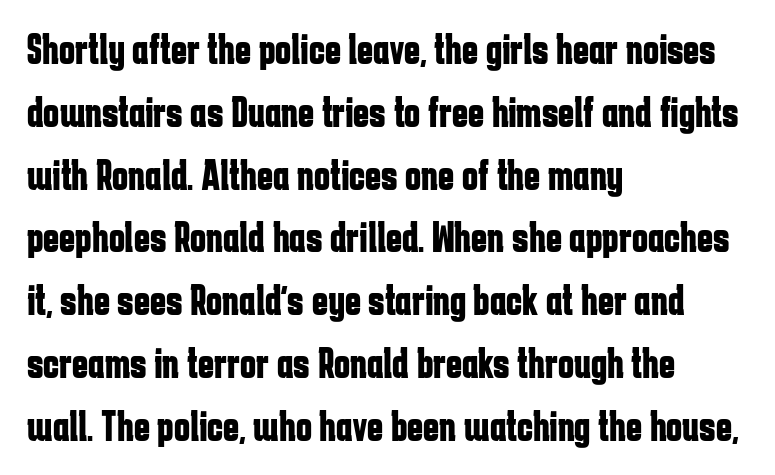
Q: Is the text bold? A: Yes.
Q: Is the text italic (slanted)? A: No, it is upright.
Q: Is the typeface a serif or a sans-serif typeface? A: Sans-serif.
Q: Is the text underlined? A: No.
Q: How is the paragraph aligned? A: Left-aligned.
Q: Is the spacing between letters normal or unusually wide? A: Normal.
Q: Is the spacing between lines tight, normal or loose? A: Normal.
Q: Width (condensed, normal, or wide)? A: Condensed.
Q: Stroke contrast? A: Low.
Q: x-height? A: Medium.
Q: Monospaced? A: No.
